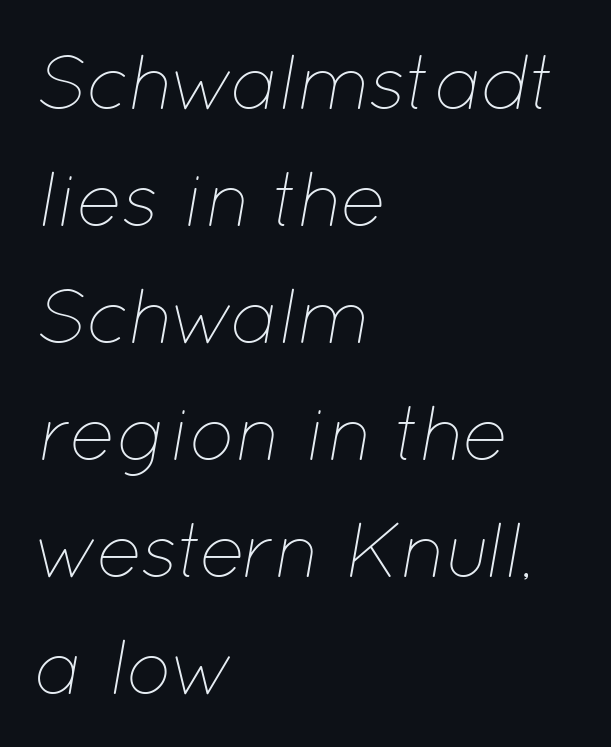
Rendered with sloped, italic letterforms. Teacher's note: observe the even left margin — that is flush-left alignment. Compared with a typical body face, this is equally light or lighter still. Spacing between characters is what you'd get straight out of the box. You could not count columns in this text — the font is proportionally spaced. This sample keeps an unexceptional amount of space between lines.
